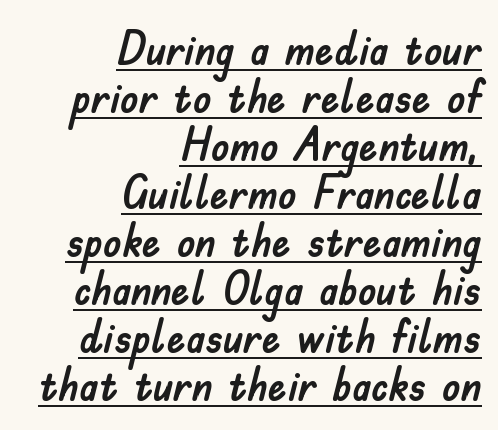
Q: Is the text italic (slanted)? A: Yes.
Q: Is the typeface a serif or a sans-serif typeface? A: Sans-serif.
Q: Is the text underlined? A: Yes.
Q: How is the paragraph aligned? A: Right-aligned.
Q: Is the spacing between letters normal or unusually wide? A: Normal.
Q: Is the spacing between lines tight, normal or loose? A: Tight.
Q: Width (condensed, normal, or wide)? A: Normal.
Q: Stroke contrast? A: Low.
Q: x-height? A: Small.
Q: Monospaced? A: No.
